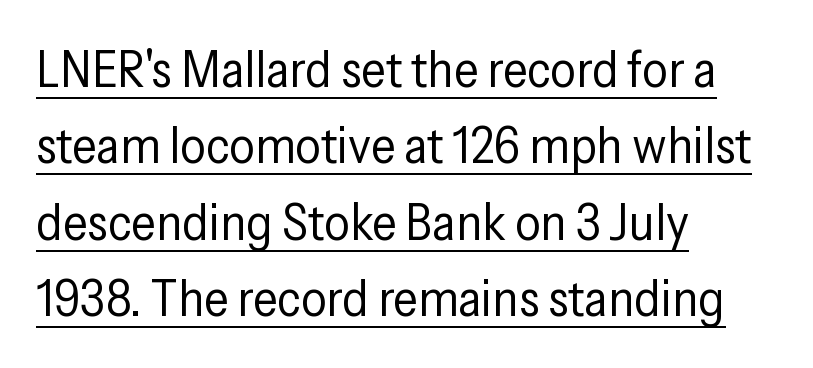
Each letter keeps its own natural width here, so spacing adapts to shape. Compared with typical body copy, the letter spacing here is the same. Baseline-to-baseline distance is the conventional proportion of letter height. Stroke mass is kept to a normal reading level or below.
